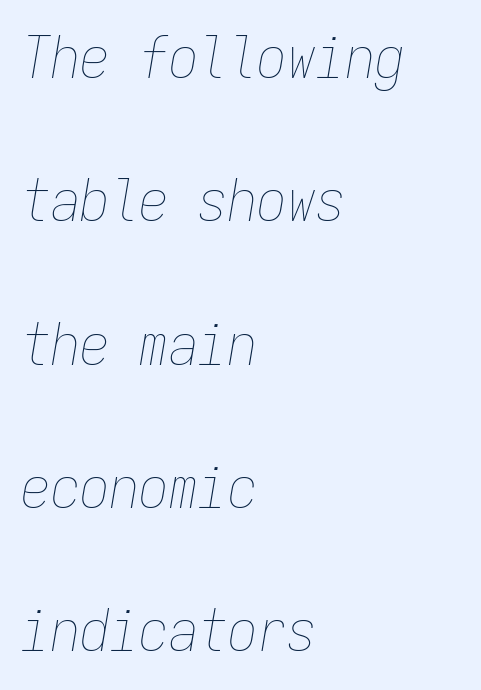
{"italic": "yes", "lean": "right", "slant_degrees": 9, "bold": "no", "weight": "thin", "width": "condensed", "stroke_contrast": "low", "x_height": "medium", "monospaced": "yes", "underline": "no", "align": "left", "line_spacing": "loose", "line_spacing_ratio": 2.43, "letter_spacing": "normal", "letter_spacing_em": 0.0, "glyph_px": 59}
